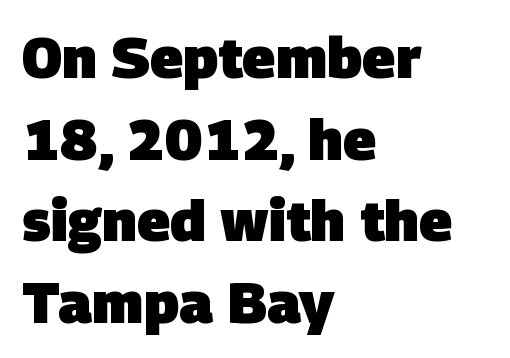
Q: Is the text bold? A: Yes.
Q: Is the typeface a serif or a sans-serif typeface? A: Sans-serif.
Q: Is the text underlined? A: No.
Q: How is the paragraph aligned? A: Left-aligned.
Q: Is the spacing between letters normal or unusually wide? A: Normal.
Q: Is the spacing between lines tight, normal or loose? A: Normal.
Q: Width (condensed, normal, or wide)? A: Normal.
Q: Stroke contrast? A: Low.
Q: x-height? A: Large.
Q: Monospaced? A: No.
